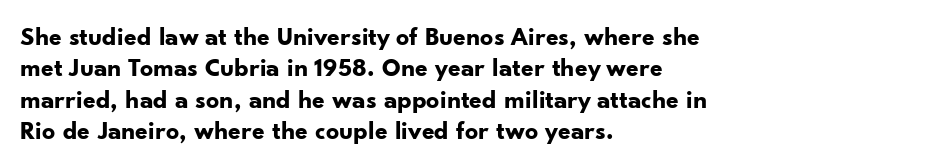
{"italic": "no", "bold": "yes", "underline": "no", "align": "left", "line_spacing_ratio": 1.21, "letter_spacing": "normal", "letter_spacing_em": 0.0, "glyph_px": 26}
